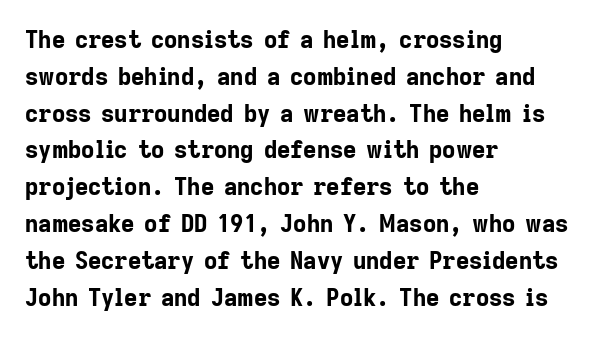
Q: Is the text bold? A: Yes.
Q: Is the text italic (slanted)? A: No, it is upright.
Q: Is the text underlined? A: No.
Q: How is the paragraph aligned? A: Left-aligned.
Q: Is the spacing between letters normal or unusually wide? A: Normal.
Q: Is the spacing between lines tight, normal or loose? A: Normal.
